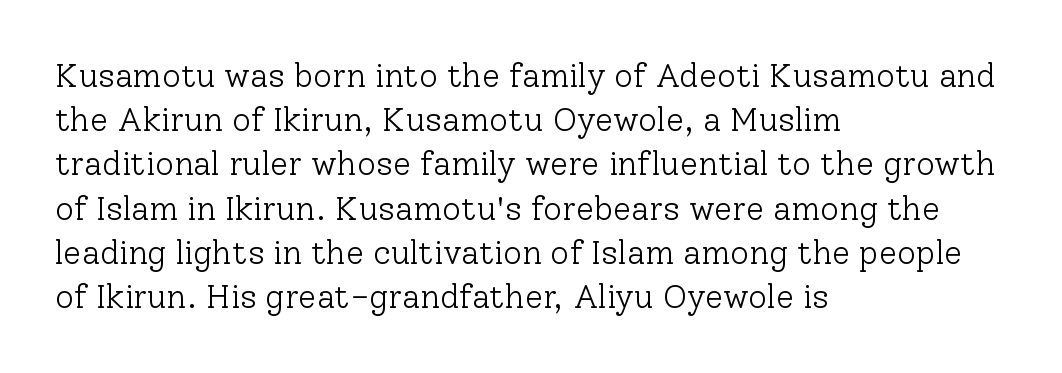
{"serif": "yes", "italic": "no", "bold": "no", "weight": "light", "width": "normal", "stroke_contrast": "low", "x_height": "medium", "monospaced": "no", "underline": "no", "align": "left", "line_spacing": "normal", "line_spacing_ratio": 1.34, "letter_spacing": "normal", "letter_spacing_em": 0.0, "glyph_px": 33}
